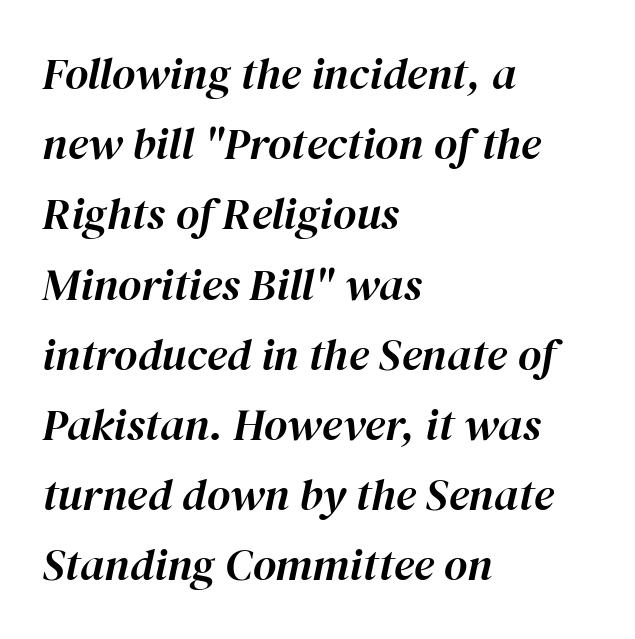
Q: Is the text italic (slanted)? A: Yes, it leans right by about 12 degrees.
Q: Is the text underlined? A: No.
Q: How is the paragraph aligned? A: Left-aligned.
Q: Is the spacing between letters normal or unusually wide? A: Normal.
Q: Is the spacing between lines tight, normal or loose? A: Normal.
Q: Width (condensed, normal, or wide)? A: Normal.
Q: Stroke contrast? A: High.
Q: x-height? A: Medium.
Q: Monospaced? A: No.
